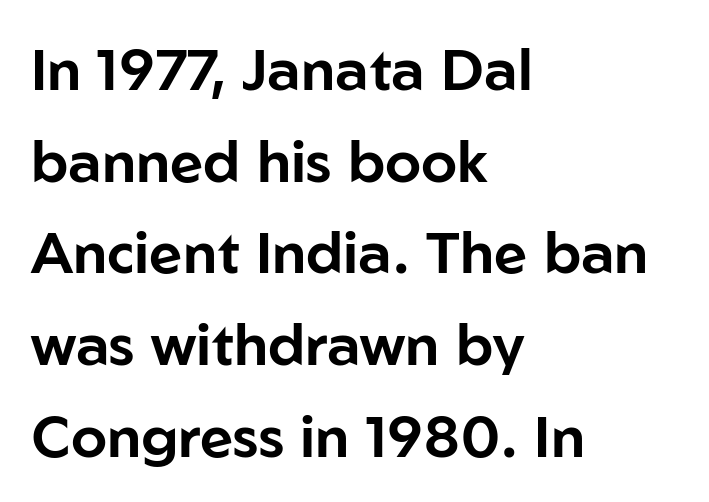
In terms of posture, this sample is upright. These lines are composed in type without serifs. A typesetter would call this leading conventional body-copy spacing. Leftover space on each line is placed entirely after the last word. A typesetter would call this zero additional tracking.
